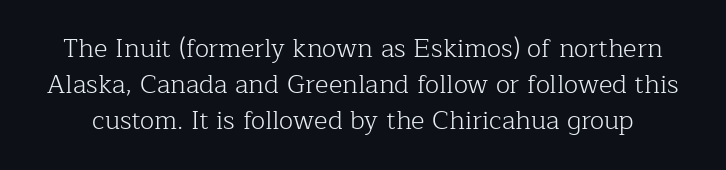
Q: Is the text bold? A: No.
Q: Is the text italic (slanted)? A: No, it is upright.
Q: Is the text underlined? A: No.
Q: Is the spacing between letters normal or unusually wide? A: Normal.
Q: Is the spacing between lines tight, normal or loose? A: Normal.
